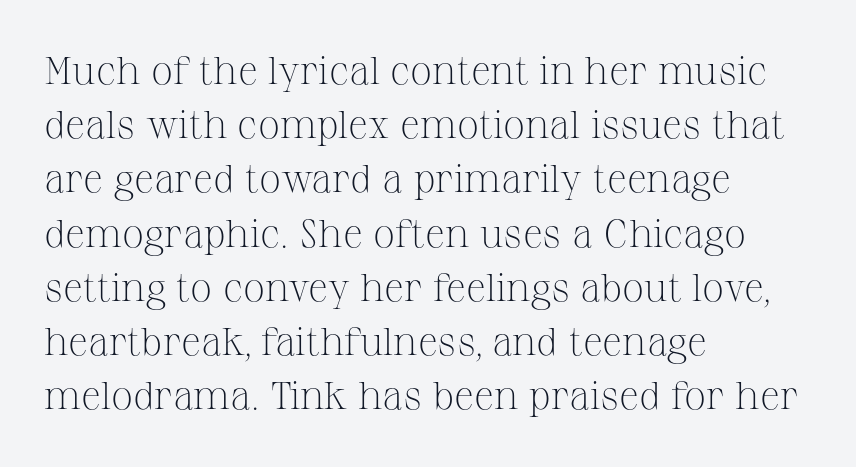
Q: Is the text bold? A: No.
Q: Is the text italic (slanted)? A: No, it is upright.
Q: Is the typeface a serif or a sans-serif typeface? A: Serif.
Q: Is the text underlined? A: No.
Q: How is the paragraph aligned? A: Left-aligned.
Q: Is the spacing between letters normal or unusually wide? A: Normal.
Q: Is the spacing between lines tight, normal or loose? A: Normal.
Q: Width (condensed, normal, or wide)? A: Normal.
Q: Stroke contrast? A: Medium.
Q: x-height? A: Medium.
Q: Monospaced? A: No.
